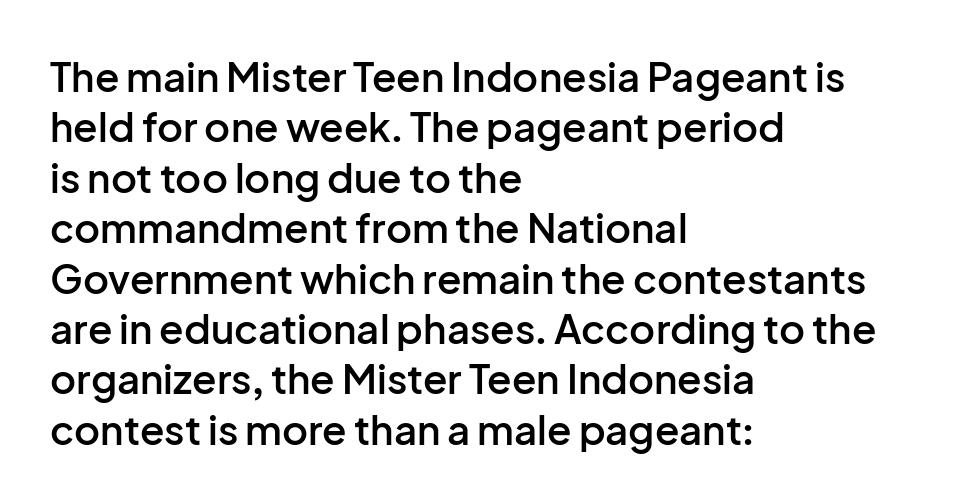
Q: Is the text bold? A: Semi-bold.
Q: Is the text italic (slanted)? A: No, it is upright.
Q: Is the typeface a serif or a sans-serif typeface? A: Sans-serif.
Q: Is the text underlined? A: No.
Q: How is the paragraph aligned? A: Left-aligned.
Q: Is the spacing between letters normal or unusually wide? A: Normal.
Q: Is the spacing between lines tight, normal or loose? A: Normal.
Q: Width (condensed, normal, or wide)? A: Normal.
Q: Stroke contrast? A: Low.
Q: x-height? A: Medium.
Q: Monospaced? A: No.
